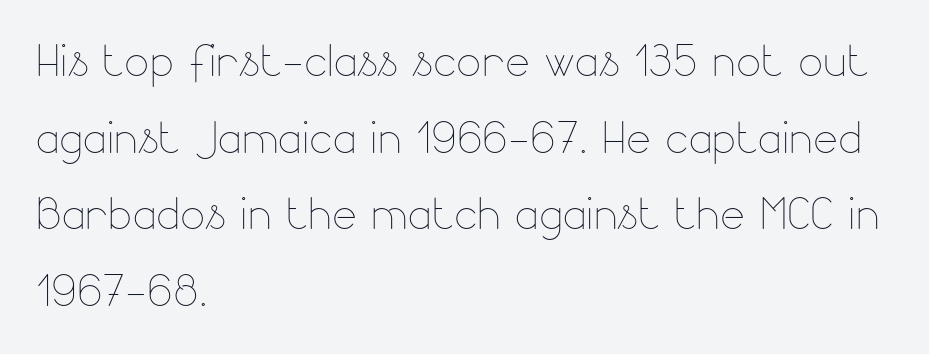
{"italic": "no", "bold": "no", "weight": "thin", "width": "normal", "stroke_contrast": "low", "x_height": "small", "monospaced": "no", "underline": "no", "align": "left", "line_spacing": "normal", "line_spacing_ratio": 1.3, "letter_spacing": "normal", "letter_spacing_em": 0.0, "glyph_px": 59}
